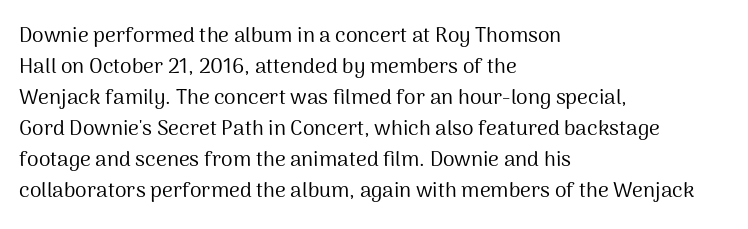
The image shows 21 px text type, upright; set left-aligned, normal line spacing (1.48x), normal letter spacing, not underlined.
